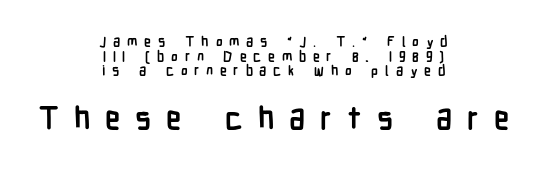
The lettering holds an erect, upright posture throughout. The space between consecutive lines is stingy. Top chunk: small. Bottom chunk: large. Strokes here are thick enough to call this a true bold. The rendering uses natural spacing where letterforms have individual widths. Underlining? Definitely not there.
